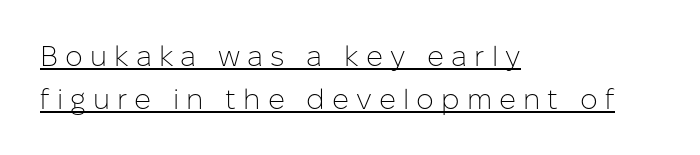
Somebody hit Ctrl+U on this one — the words are underlined. Spacing verdict: proportional, widths tailored to each character. Italic? Not at all — the glyphs are vertical. The glyphs in this specimen are sans serif. The leading is moderate, giving the passage an even texture. The text block is weighted toward the left margin, trailing off unevenly rightward.
